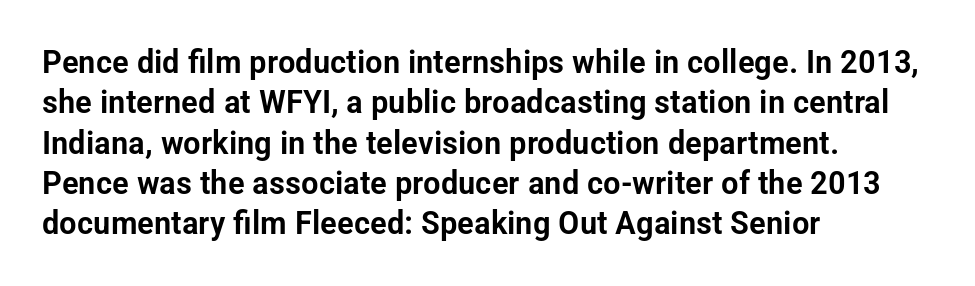
{"serif": "no", "italic": "no", "width": "condensed", "stroke_contrast": "low", "x_height": "medium", "monospaced": "no", "underline": "no", "align": "left", "line_spacing_ratio": 1.22, "letter_spacing": "normal", "letter_spacing_em": 0.0, "glyph_px": 33}
